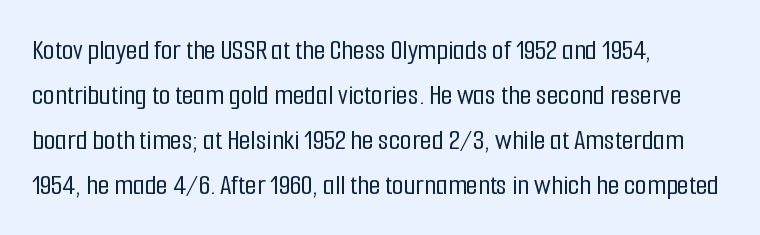
Q: Is the text italic (slanted)? A: No, it is upright.
Q: Is the typeface a serif or a sans-serif typeface? A: Sans-serif.
Q: Is the text underlined? A: No.
Q: How is the paragraph aligned? A: Left-aligned.
Q: Is the spacing between letters normal or unusually wide? A: Normal.
Q: Is the spacing between lines tight, normal or loose? A: Normal.
Q: Width (condensed, normal, or wide)? A: Condensed.
Q: Stroke contrast? A: Low.
Q: x-height? A: Medium.
Q: Monospaced? A: No.
